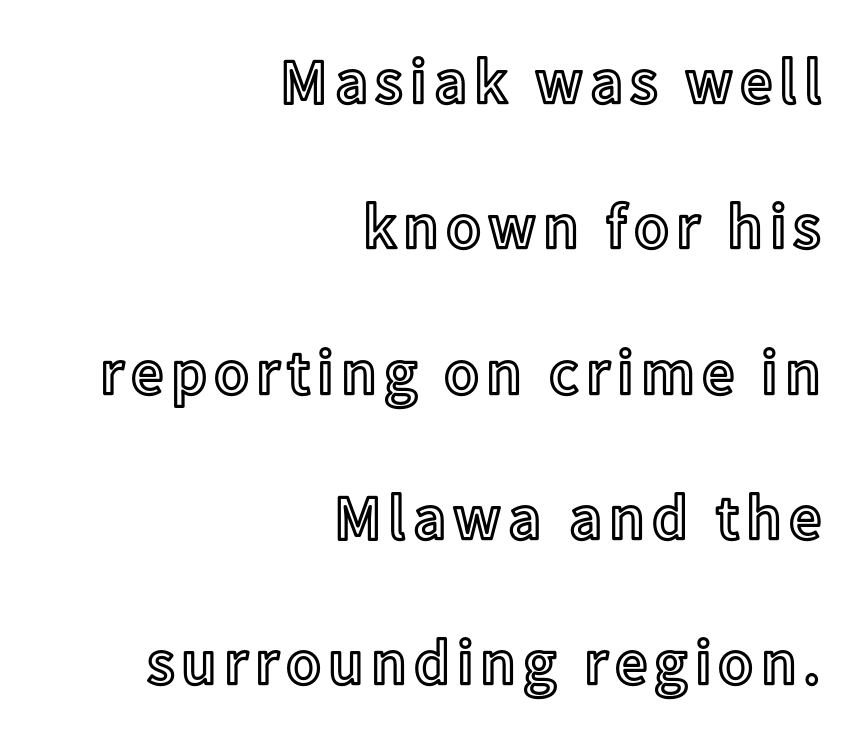
The letters advance in unequal steps, a hallmark of proportional type. This sample uses an upright cut, with every glyph sitting square on the baseline. Compared with a flush-left layout, this one pins lines to the opposite, right side. Nobody drew a line under any word here. Leading: increased.
